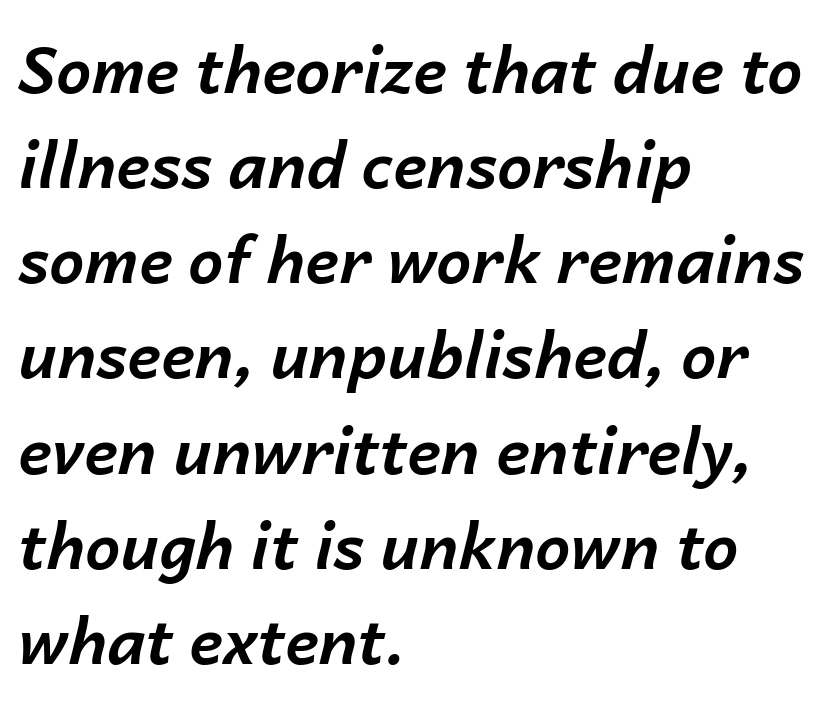
The image shows 63 px bold type, italic (leaning right); set left-aligned, normal line spacing (1.51x), normal letter spacing, not underlined; low stroke contrast and a medium x-height.
